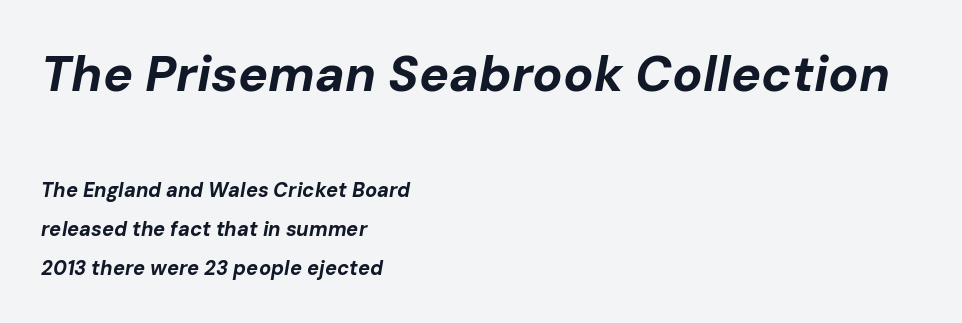
The image shows 50 px bold type, italic (leaning right); set left-aligned, loose line spacing (1.93x), normal letter spacing, not underlined; the first (top) block is 2.5x larger; low stroke contrast and a medium x-height.
